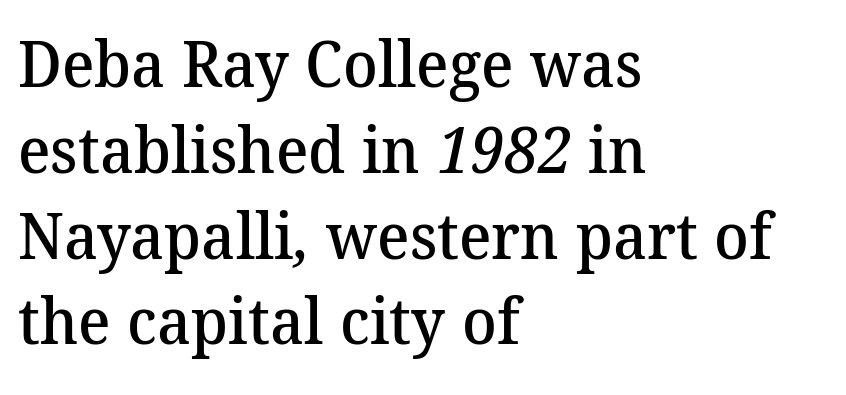
Q: Is the text bold? A: Semi-bold.
Q: Is the typeface a serif or a sans-serif typeface? A: Serif.
Q: Is the text underlined? A: No.
Q: How is the paragraph aligned? A: Left-aligned.
Q: Is the spacing between letters normal or unusually wide? A: Normal.
Q: Is the spacing between lines tight, normal or loose? A: Normal.
Q: Width (condensed, normal, or wide)? A: Normal.
Q: Stroke contrast? A: Medium.
Q: x-height? A: Medium.
Q: Monospaced? A: No.
